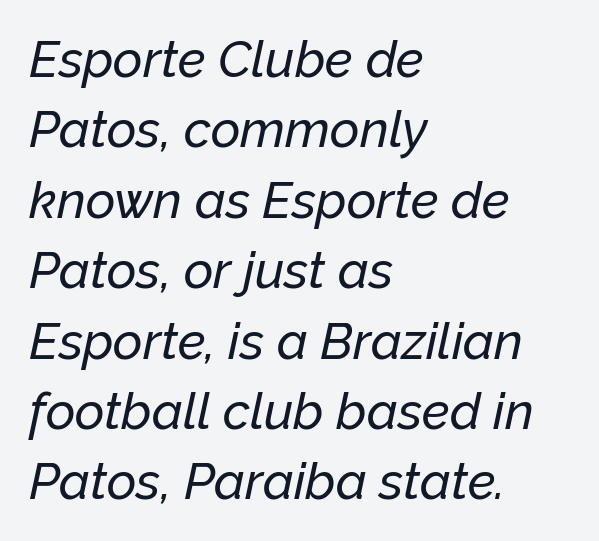
The image shows 51 px text type, italic (leaning right); set left-aligned, normal line spacing (1.38x), normal letter spacing, not underlined; low stroke contrast and a medium x-height.
